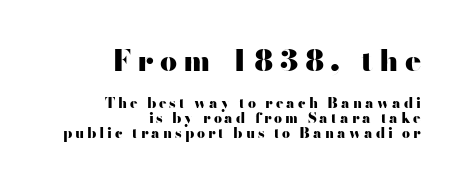
The image shows 30 px heavy, wide sans-serif type, upright; set right-aligned, tight line spacing (1.05x), unusually wide letter spacing (+0.21 em), not underlined; the first (top) block is 2.14x larger; high stroke contrast and a small x-height.
